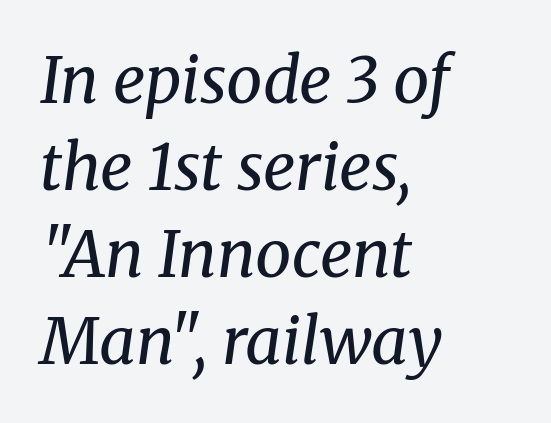
The image shows 64 px regular-weight serif type, italic (leaning right); set left-aligned, normal line spacing (1.36x), normal letter spacing, not underlined; medium stroke contrast and a medium x-height.
